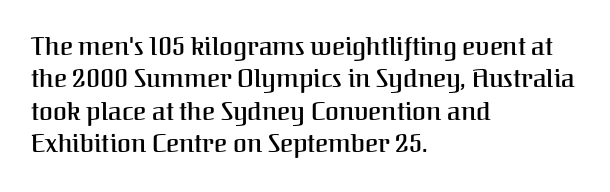
The image shows 25 px text type, upright; set left-aligned, normal line spacing (1.3x), normal letter spacing, not underlined.
